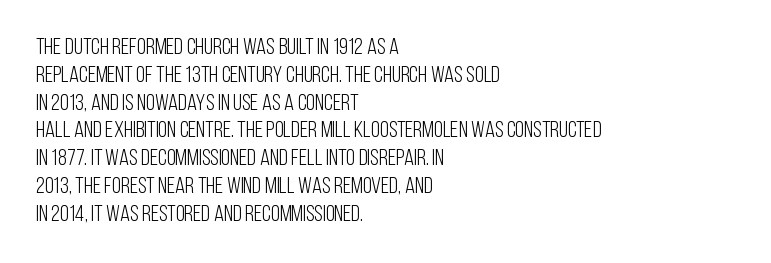
{"italic": "no", "bold": "no", "underline": "no", "align": "left", "line_spacing_ratio": 1.21, "letter_spacing": "normal", "letter_spacing_em": 0.0, "glyph_px": 23}
